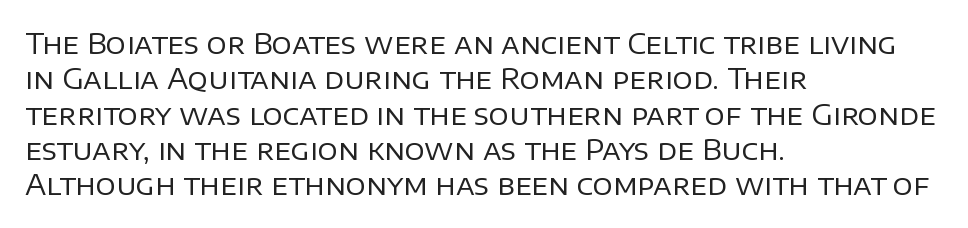
The image shows 28 px regular-weight sans-serif type, upright; set left-aligned, normal line spacing (1.26x), normal letter spacing, not underlined; low stroke contrast and a large x-height.
